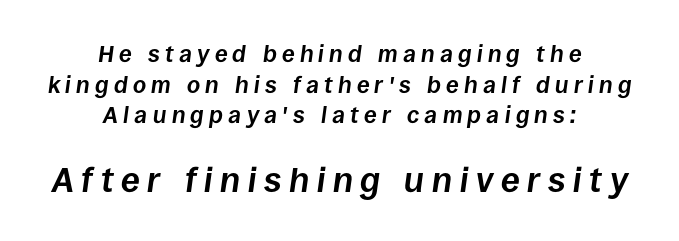
The rendering uses a bold face; every stroke is thick and dark. The passage shown stacks its lines at a standard gap. Reading top to bottom, the characters get bigger at the block break. Observe the wide spacing: letters keep a clear distance from each other. The font's italic variant was chosen for this text. The typesetter chose a symmetrical, centered arrangement here.
